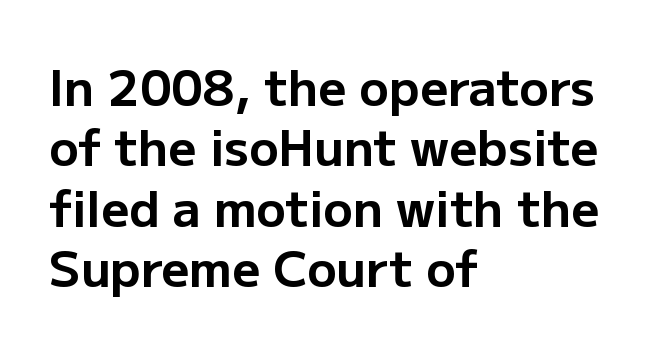
Q: Is the text bold? A: Yes.
Q: Is the text italic (slanted)? A: No, it is upright.
Q: Is the typeface a serif or a sans-serif typeface? A: Sans-serif.
Q: Is the text underlined? A: No.
Q: How is the paragraph aligned? A: Left-aligned.
Q: Is the spacing between letters normal or unusually wide? A: Normal.
Q: Width (condensed, normal, or wide)? A: Normal.
Q: Stroke contrast? A: Low.
Q: x-height? A: Medium.
Q: Monospaced? A: No.
